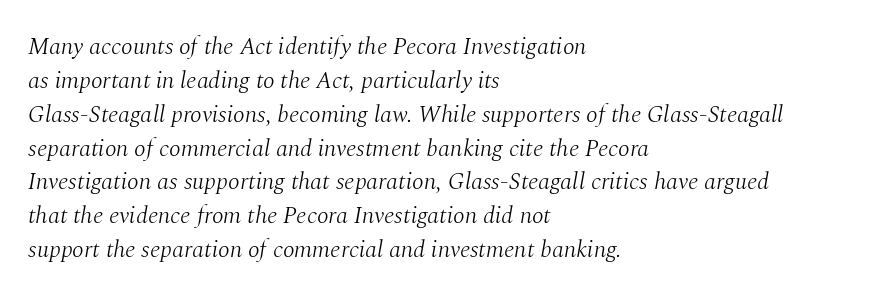
Q: Is the text bold? A: No.
Q: Is the text italic (slanted)? A: Yes, it leans right by about 10 degrees.
Q: Is the text underlined? A: No.
Q: How is the paragraph aligned? A: Left-aligned.
Q: Is the spacing between letters normal or unusually wide? A: Normal.
Q: Is the spacing between lines tight, normal or loose? A: Normal.
